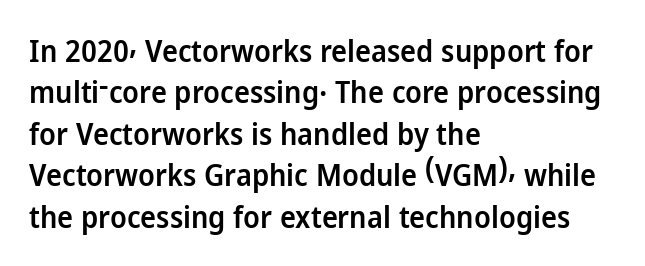
The image shows 30 px semibold sans-serif type, upright; set left-aligned, normal line spacing (1.38x), normal letter spacing, not underlined; low stroke contrast and a medium x-height.
